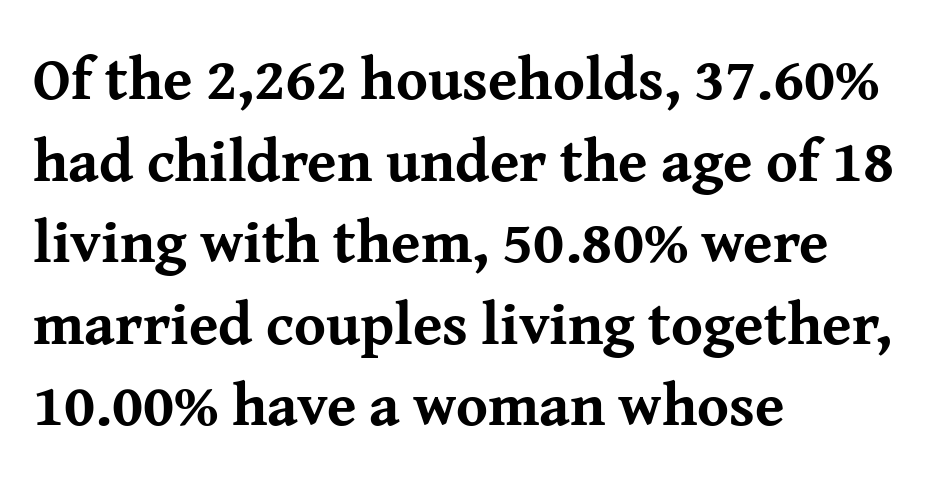
Students, observe: this is what conventionally led text looks like. Ascenders rise straight up at ninety degrees. The passage shown is typeset with a serif family. The paragraph has a hard left edge and a soft right edge. Compared with typical body copy, the letter spacing here is the same.
